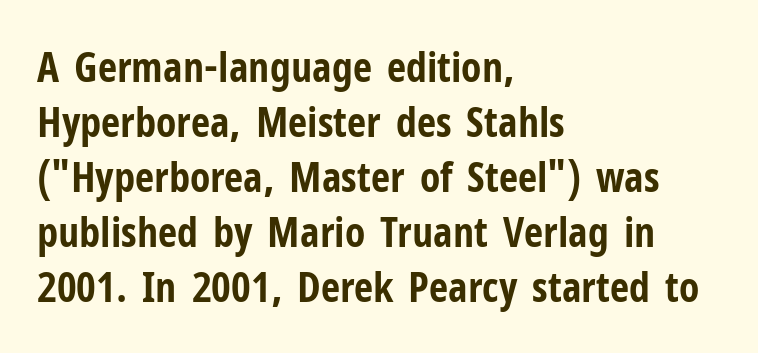
{"serif": "no", "italic": "no", "bold": "yes", "weight": "bold", "width": "condensed", "stroke_contrast": "low", "x_height": "medium", "monospaced": "no", "underline": "no", "align": "left", "line_spacing": "normal", "line_spacing_ratio": 1.31, "letter_spacing": "normal", "letter_spacing_em": 0.0, "glyph_px": 42}
